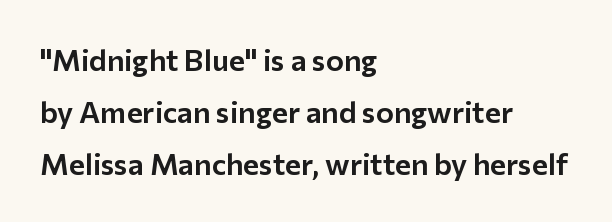
{"serif": "no", "italic": "no", "width": "normal", "stroke_contrast": "low", "x_height": "medium", "monospaced": "no", "underline": "no", "align": "left", "line_spacing_ratio": 1.73, "letter_spacing": "normal", "letter_spacing_em": 0.0, "glyph_px": 30}
